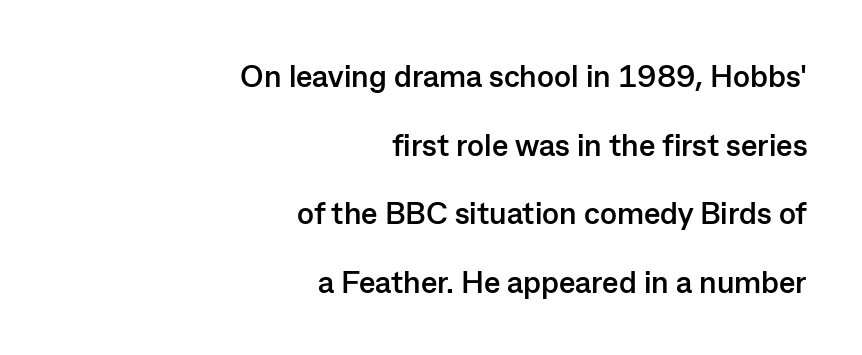
The image shows 31 px semibold sans-serif type, upright; set right-aligned, loose line spacing (2.21x), normal letter spacing, not underlined; low stroke contrast and a medium x-height.
